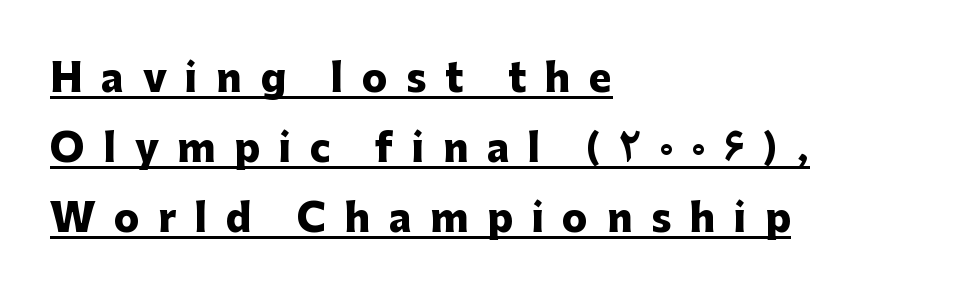
The image shows 38 px heavy sans-serif type, upright; set left-aligned, line spacing 1.84x, unusually wide letter spacing (+0.49 em), underlined; low stroke contrast and a medium x-height.
